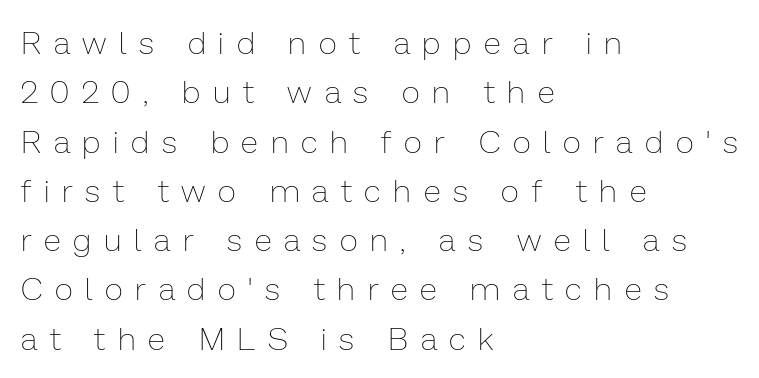
{"italic": "no", "bold": "no", "weight": "thin", "width": "normal", "stroke_contrast": "low", "x_height": "medium", "monospaced": "no", "underline": "no", "align": "left", "line_spacing": "normal", "line_spacing_ratio": 1.54, "letter_spacing": "wide", "letter_spacing_em": 0.4, "glyph_px": 32}
